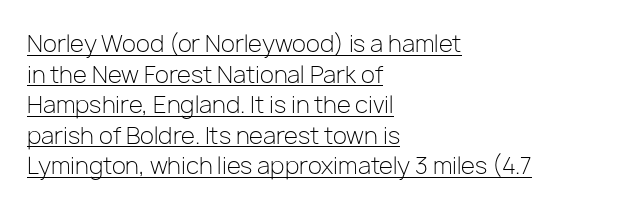
A typographer would call this underscored text. Evenly set lines give the paragraph a standard silhouette. Line starts are locked; line ends wander. Every character sits straight up, as roman type does.
